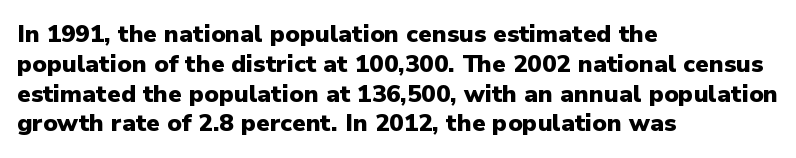
The image shows 24 px bold type, upright; set left-aligned, line spacing 1.24x, normal letter spacing, not underlined.
